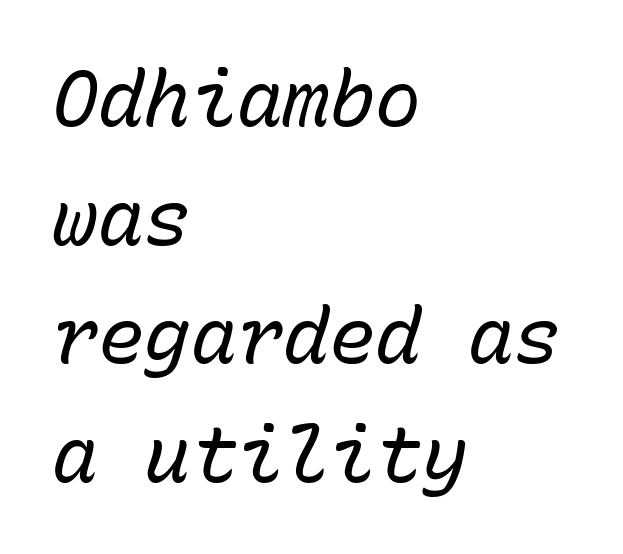
The horizontal fit of the characters is conventional and even. Do the characters align in a grid? Yes, the font is monospaced. How would I describe the line gaps? Plain and ordinary. There's an unmistakable incline to the writing here. Alignment: flush left.
